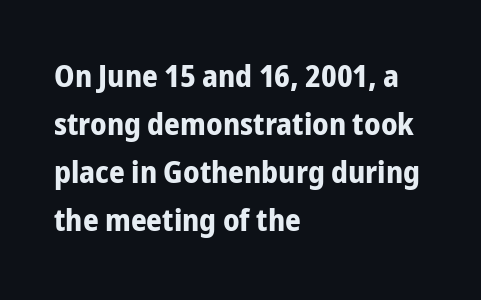
Q: Is the text bold? A: Yes.
Q: Is the text italic (slanted)? A: No, it is upright.
Q: Is the typeface a serif or a sans-serif typeface? A: Sans-serif.
Q: Is the text underlined? A: No.
Q: How is the paragraph aligned? A: Left-aligned.
Q: Is the spacing between letters normal or unusually wide? A: Normal.
Q: Is the spacing between lines tight, normal or loose? A: Normal.
Q: Width (condensed, normal, or wide)? A: Condensed.
Q: Stroke contrast? A: Low.
Q: x-height? A: Medium.
Q: Monospaced? A: No.
